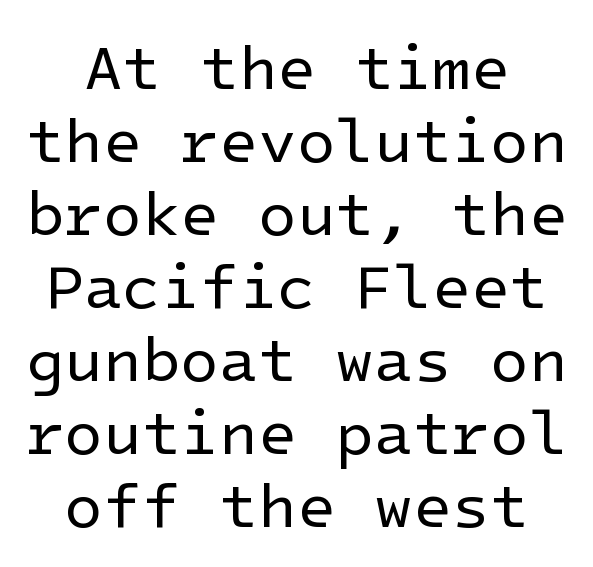
Just letters on the line, the space beneath them empty. Characters remain perfectly vertical along every line. This sample uses a sans-serif face. Weight: not bold — regular or lighter. Every row of glyphs is offset so its center matches the block's center. Is the letter spacing exaggerated? No — it looks like the ordinary default.
